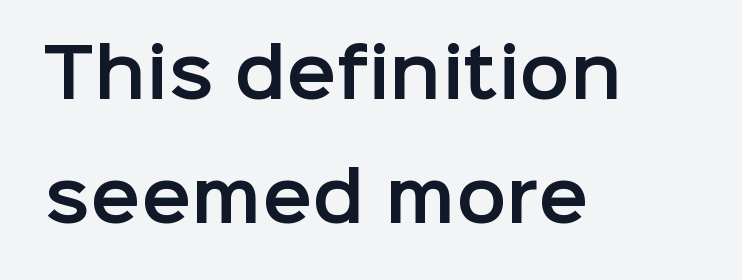
Default kerning and tracking; the words read as compact shapes. A typesetter would mark this as roman, not italic. Here the designer chose a conventional face with non-uniform glyph widths. I'd call this a sans setting — the letters go barefoot. Descender tails drop into unmarked territory. Left-aligned paragraph, ragged on the right.
